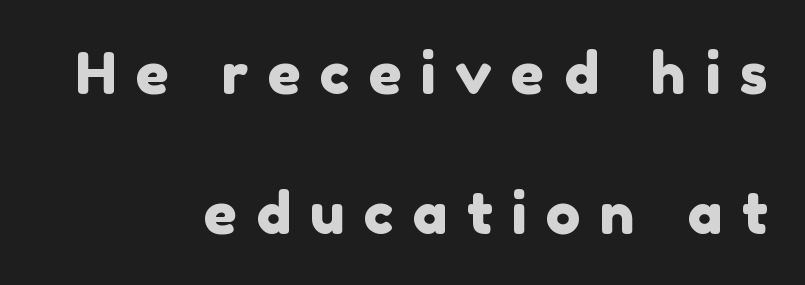
{"serif": "no", "width": "normal", "stroke_contrast": "low", "x_height": "medium", "monospaced": "no", "underline": "no", "align": "right", "line_spacing": "loose", "line_spacing_ratio": 2.41, "letter_spacing": "wide", "letter_spacing_em": 0.33, "glyph_px": 58}
